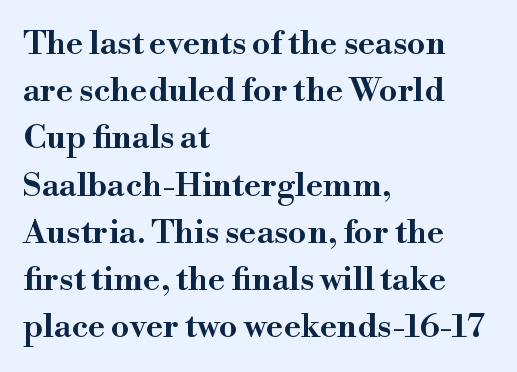
{"serif": "yes", "italic": "no", "width": "wide", "stroke_contrast": "high", "x_height": "small", "monospaced": "no", "underline": "no", "align": "left", "line_spacing": "normal", "line_spacing_ratio": 1.43, "letter_spacing": "normal", "letter_spacing_em": 0.0, "glyph_px": 33}
